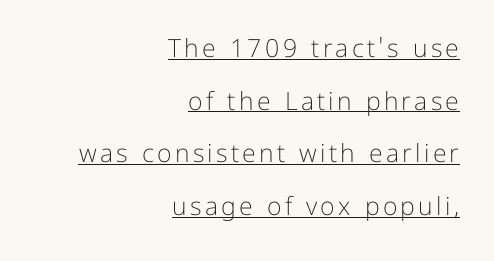
The lines are quadded right. The font's upright variant was chosen for this text. Like a heading marked for emphasis, these lines bear an underscore. Whoever set this chose breathing room over compactness in the vertical rhythm. A quiet, ordinary-to-light weight characterises the typeface.
